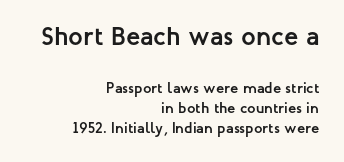
The image shows 26 px bold type, upright; set right-aligned, normal line spacing (1.34x), normal letter spacing, not underlined; the first (top) block is 1.73x larger.
